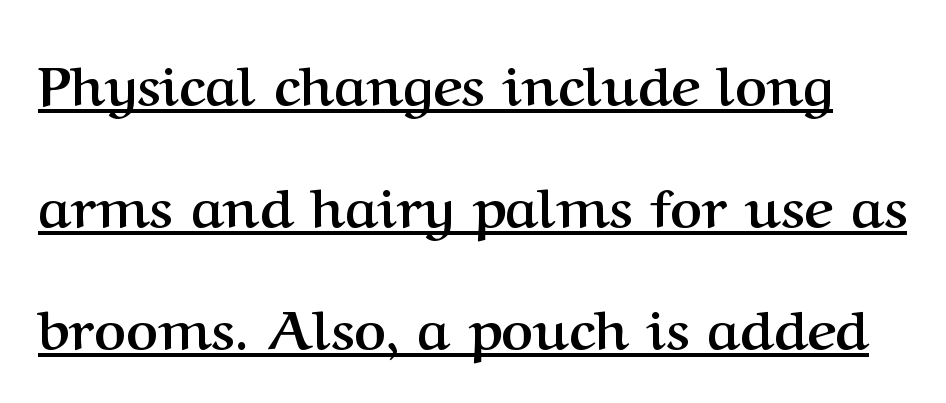
Q: Is the text bold? A: Yes.
Q: Is the text italic (slanted)? A: No, it is upright.
Q: Is the typeface a serif or a sans-serif typeface? A: Serif.
Q: Is the text underlined? A: Yes.
Q: Is the spacing between letters normal or unusually wide? A: Normal.
Q: Is the spacing between lines tight, normal or loose? A: Loose.
Q: Width (condensed, normal, or wide)? A: Normal.
Q: Stroke contrast? A: Medium.
Q: x-height? A: Medium.
Q: Monospaced? A: No.
